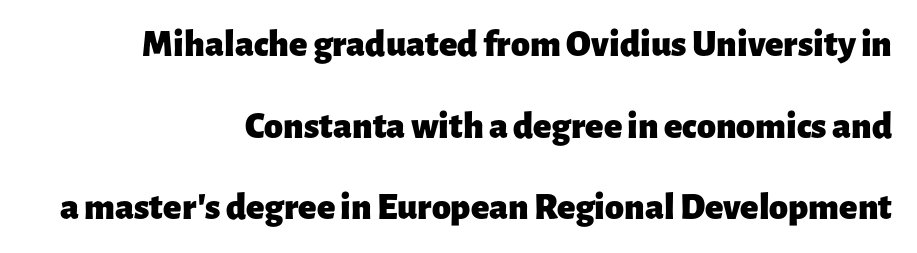
{"serif": "no", "italic": "no", "bold": "yes", "weight": "heavy", "width": "normal", "stroke_contrast": "low", "x_height": "medium", "monospaced": "no", "underline": "no", "align": "right", "line_spacing": "loose", "line_spacing_ratio": 2.15, "letter_spacing": "normal", "letter_spacing_em": 0.0, "glyph_px": 38}
